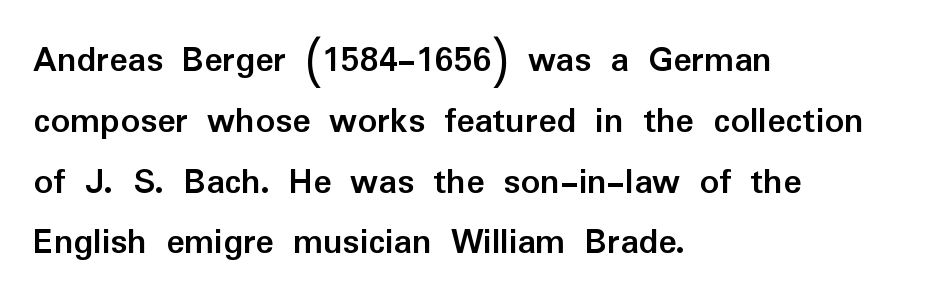
These lines stack with their left ends in a neat column. Regarding leading, the lines here are spaced in the standard way. The passage shown is typed in a proportional face where columns would drift. Serifs: no, the terminals of the letterforms are clean. The font is running at its bold setting.
